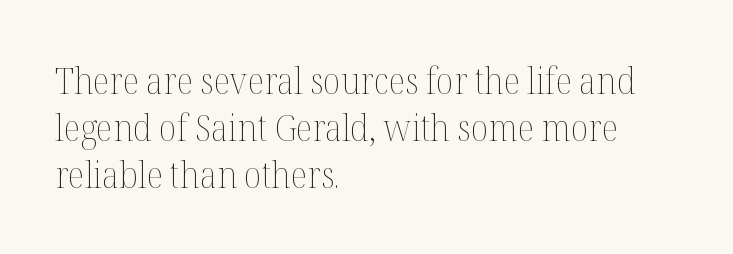
Counters stay open thanks to moderate or lighter strokes. Style check: upright. Proportional: the letters do not fall into vertical columns. These lines sit exactly where default settings would place them. The letters sit at their default tracking, neither squeezed nor spread.
